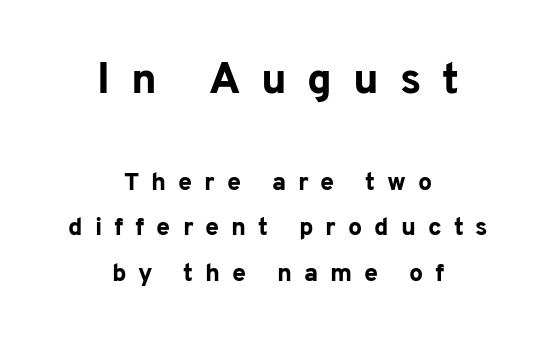
{"serif": "no", "italic": "no", "bold": "yes", "weight": "bold", "width": "normal", "stroke_contrast": "low", "x_height": "medium", "monospaced": "no", "underline": "no", "align": "center", "line_spacing_ratio": 1.81, "letter_spacing": "wide", "letter_spacing_em": 0.48, "larger_block": "first", "size_ratio": 1.72, "glyph_px": 43}
